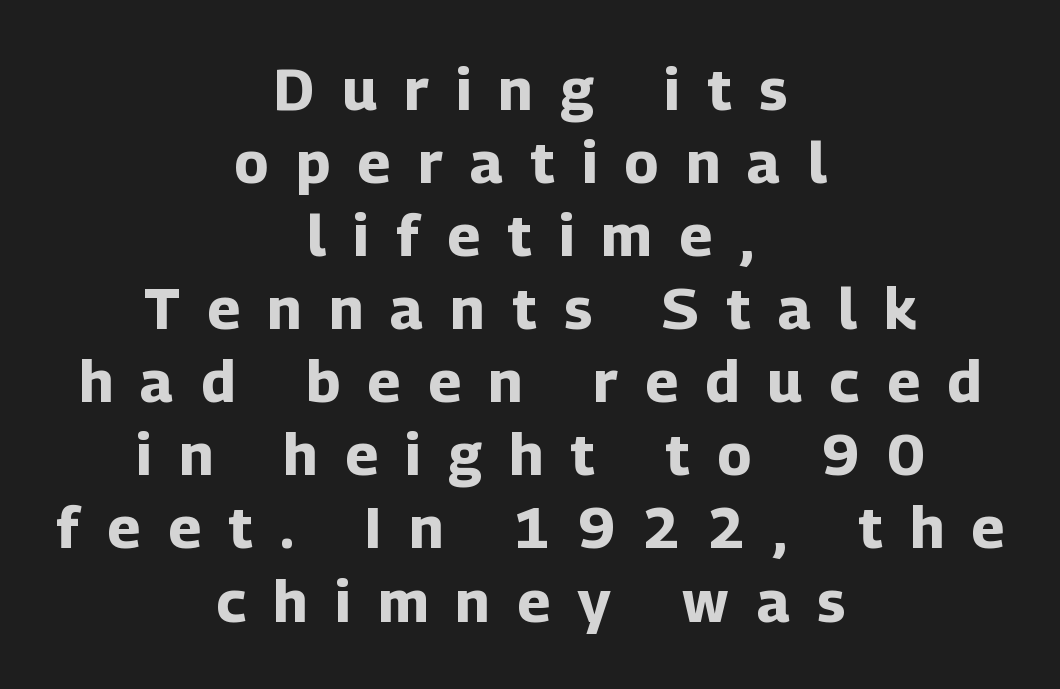
The image shows 58 px bold sans-serif type, upright; set centered, normal line spacing (1.26x), unusually wide letter spacing (+0.48 em), not underlined; low stroke contrast and a medium x-height.
